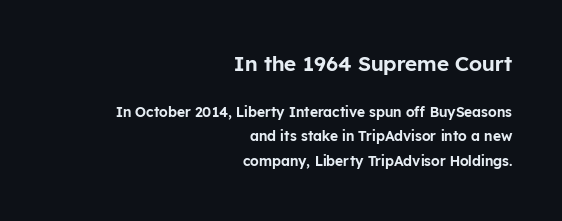
Q: Is the text italic (slanted)? A: No, it is upright.
Q: Is the text underlined? A: No.
Q: How is the paragraph aligned? A: Right-aligned.
Q: Is the spacing between letters normal or unusually wide? A: Normal.
Q: Which block of text is set in a larger size, the first (top) or the second (bottom)? A: The first (top) one.
